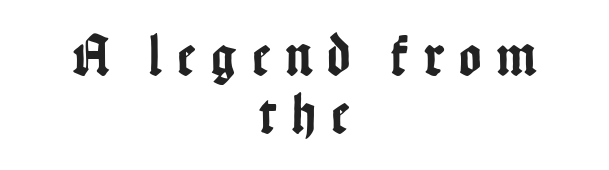
The image shows 59 px condensed sans-serif type, upright; set centered, tight line spacing (0.99x), unusually wide letter spacing (+0.27 em), not underlined; low stroke contrast and a medium x-height.
